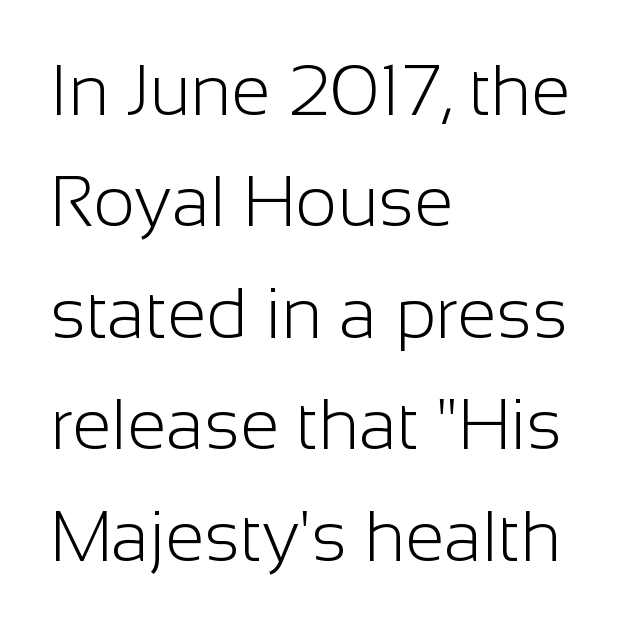
Q: Is the text bold? A: No.
Q: Is the text italic (slanted)? A: No, it is upright.
Q: Is the typeface a serif or a sans-serif typeface? A: Sans-serif.
Q: Is the text underlined? A: No.
Q: How is the paragraph aligned? A: Left-aligned.
Q: Is the spacing between letters normal or unusually wide? A: Normal.
Q: Is the spacing between lines tight, normal or loose? A: Normal.
Q: Width (condensed, normal, or wide)? A: Normal.
Q: Stroke contrast? A: Low.
Q: x-height? A: Medium.
Q: Monospaced? A: No.
